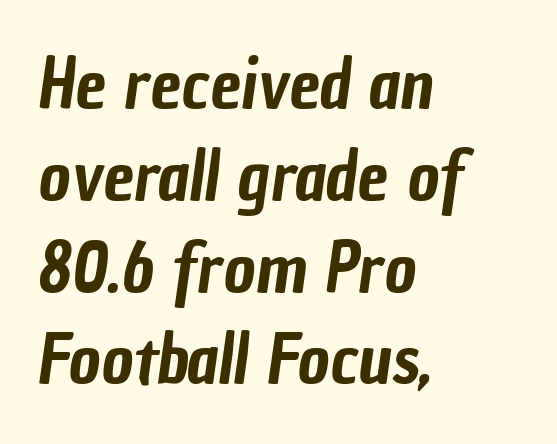
Q: Is the typeface a serif or a sans-serif typeface? A: Sans-serif.
Q: Is the text underlined? A: No.
Q: How is the paragraph aligned? A: Left-aligned.
Q: Is the spacing between letters normal or unusually wide? A: Normal.
Q: Is the spacing between lines tight, normal or loose? A: Normal.
Q: Width (condensed, normal, or wide)? A: Condensed.
Q: Stroke contrast? A: Low.
Q: x-height? A: Medium.
Q: Monospaced? A: No.
